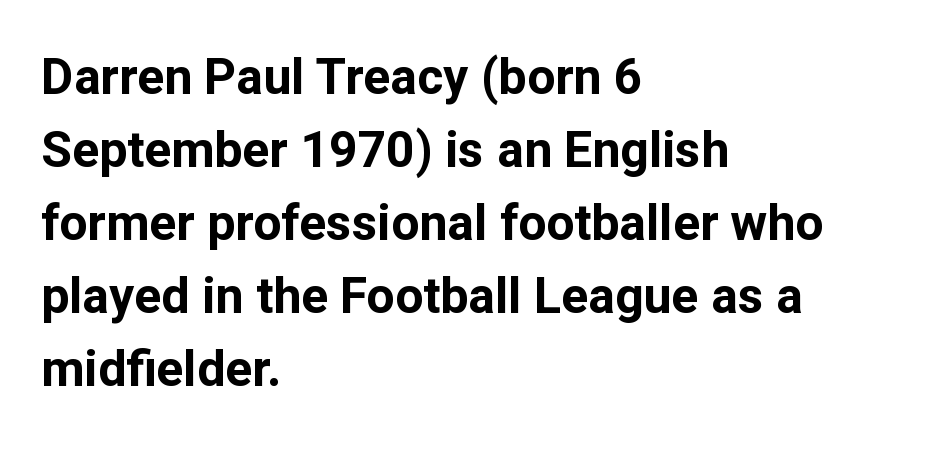
Q: Is the text bold? A: Yes.
Q: Is the text italic (slanted)? A: No, it is upright.
Q: Is the typeface a serif or a sans-serif typeface? A: Sans-serif.
Q: Is the text underlined? A: No.
Q: How is the paragraph aligned? A: Left-aligned.
Q: Is the spacing between letters normal or unusually wide? A: Normal.
Q: Is the spacing between lines tight, normal or loose? A: Normal.
Q: Width (condensed, normal, or wide)? A: Normal.
Q: Stroke contrast? A: Low.
Q: x-height? A: Medium.
Q: Monospaced? A: No.
